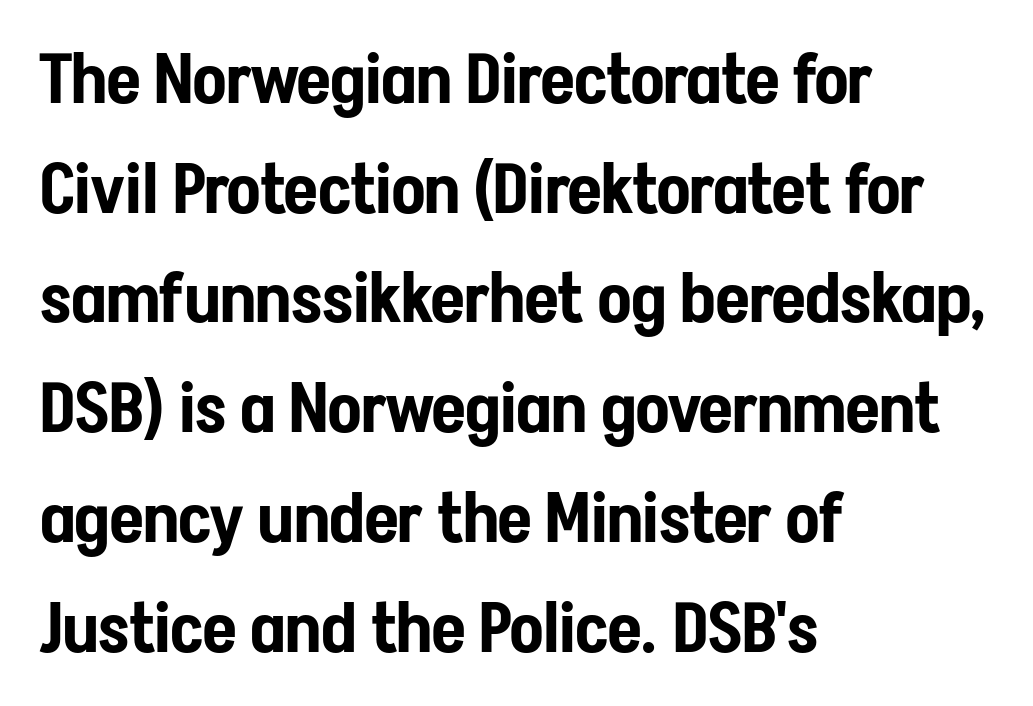
Anything drawn beneath the words? Only blank space. You could not count columns in this text — the font is proportionally spaced. The face used here is a sans, in the tradition of grotesques and geometrics. The leading is moderate, giving the passage an even texture. Where is the straight margin? On the left.
